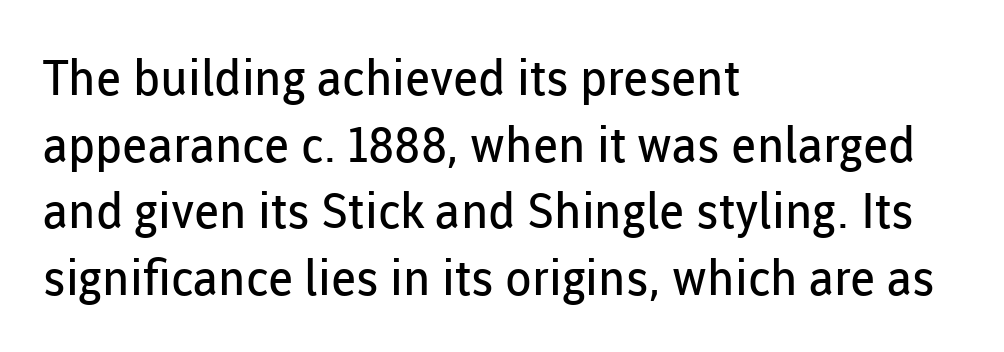
Stem width sits at or under what a default text font uses. What kind of face is this? One without serifs — a sans. Check the space under the baseline: it is left empty. The axis of the letterforms is exactly vertical.
